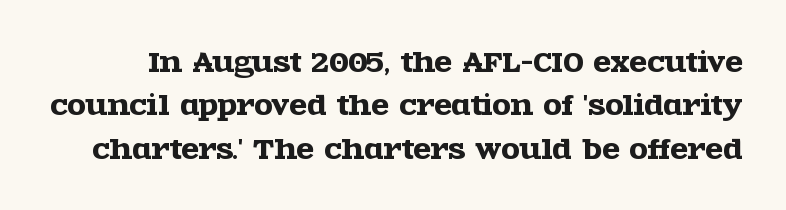
Q: Is the text italic (slanted)? A: No, it is upright.
Q: Is the text underlined? A: No.
Q: Is the spacing between letters normal or unusually wide? A: Normal.
Q: Is the spacing between lines tight, normal or loose? A: Normal.
